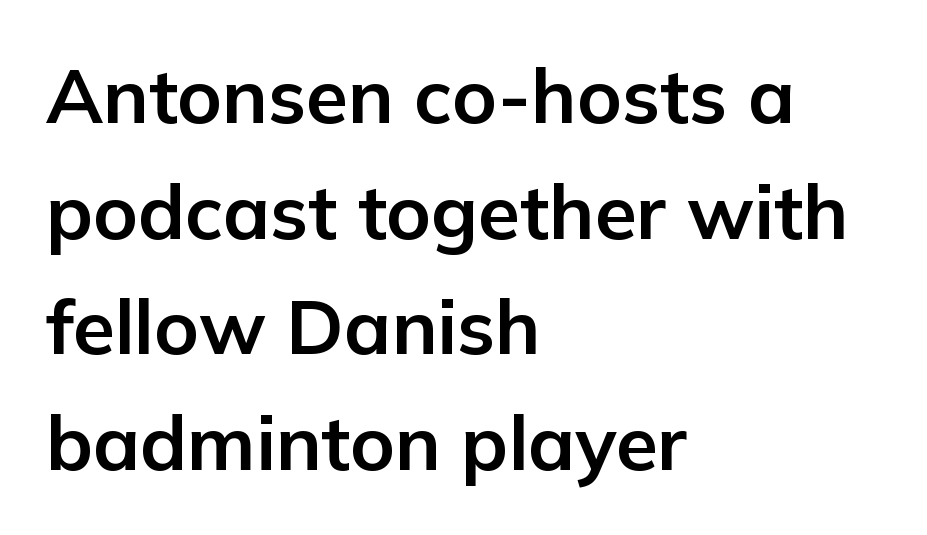
The image shows 76 px bold sans-serif type, upright; set left-aligned, normal line spacing (1.52x), normal letter spacing, not underlined; low stroke contrast and a medium x-height.
